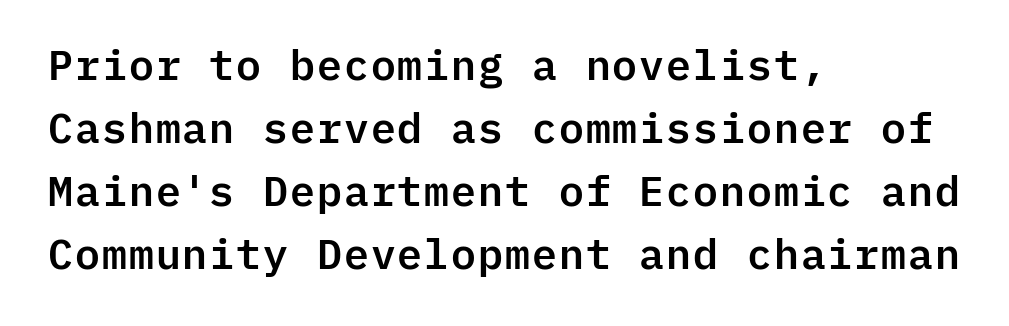
Underline: absent. Upright lettering throughout. The passage shown is typed in a monospace face where columns stay perfectly aligned. The letterforms sit shoulder to shoulder at normal distance. Horizontal bands of white between lines are of average thickness.
